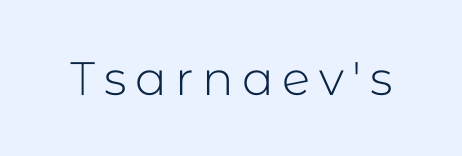
This rendering employs a face without finishing strokes, i.e., a sans-serif. Posture: straight, roman, zero tilt. This sample has the flowing, uneven cadence of proportional lettering. The cut favours lightness, reaching ordinary text weight at its darkest.
